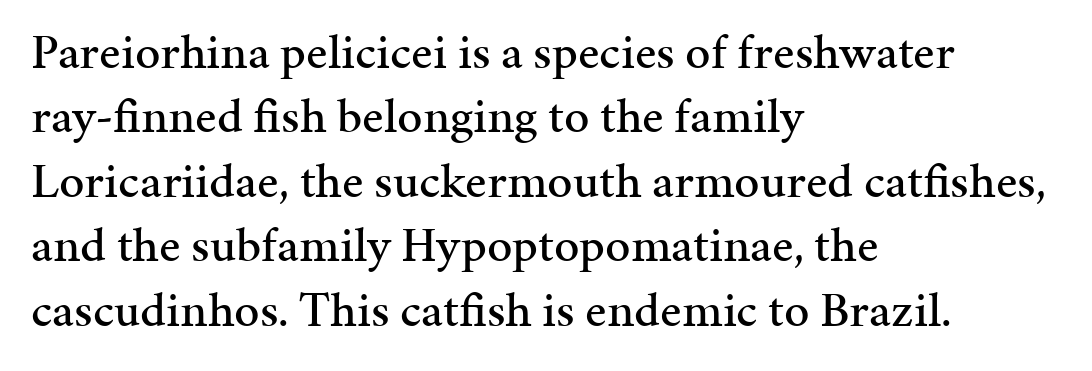
Anything drawn beneath the words? Only blank space. The specimen reads as upright at a glance. Whoever set this chose a conventional vertical rhythm. The rendering keeps characters at their native spacing.
